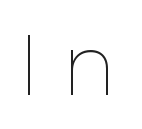
The image shows 78 px thin type, upright; set unusually wide letter spacing (+0.32 em), not underlined; low stroke contrast and a medium x-height.
